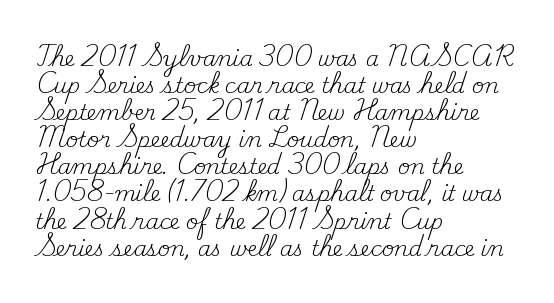
The image shows 21 px text type; set left-aligned, normal line spacing (1.29x), normal letter spacing, not underlined.
